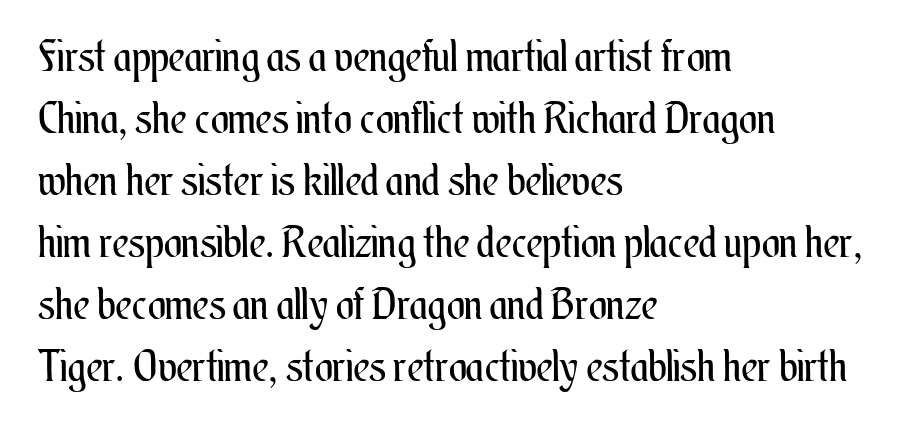
The image shows 43 px regular-weight, condensed type, upright; set left-aligned, normal line spacing (1.44x), normal letter spacing, not underlined; medium stroke contrast and a small x-height.
